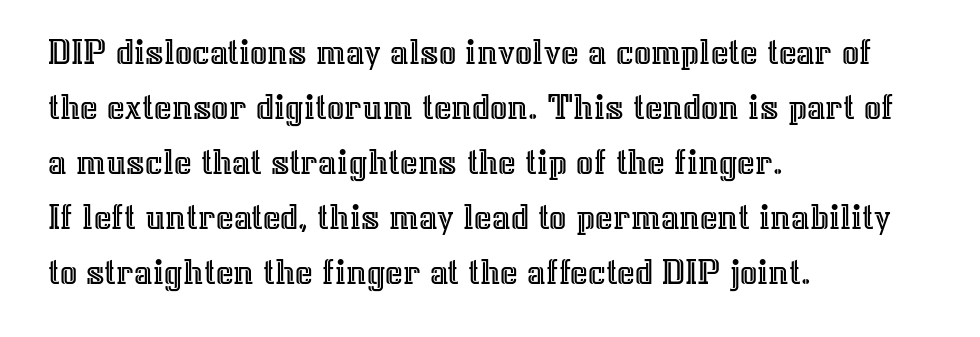
{"italic": "no", "width": "normal", "x_height": "medium", "monospaced": "no", "underline": "no", "align": "left", "line_spacing": "normal", "line_spacing_ratio": 1.45, "letter_spacing": "normal", "letter_spacing_em": 0.0, "glyph_px": 38}
